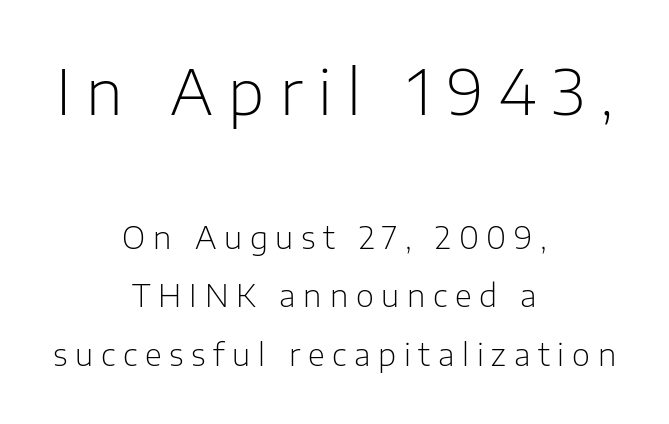
{"serif": "no", "italic": "no", "bold": "no", "weight": "light", "width": "normal", "stroke_contrast": "low", "x_height": "medium", "monospaced": "no", "underline": "no", "align": "center", "line_spacing_ratio": 1.88, "letter_spacing": "wide", "letter_spacing_em": 0.25, "larger_block": "first", "size_ratio": 2.0, "glyph_px": 62}
